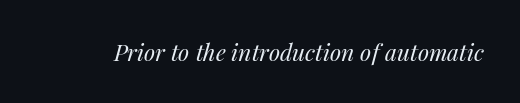
The image shows 23 px text type, italic (leaning right); set normal letter spacing, not underlined.
